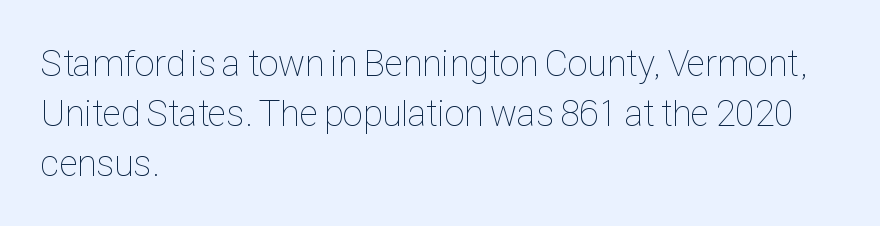
Q: Is the text bold? A: No.
Q: Is the text italic (slanted)? A: No, it is upright.
Q: Is the text underlined? A: No.
Q: How is the paragraph aligned? A: Left-aligned.
Q: Is the spacing between letters normal or unusually wide? A: Normal.
Q: Is the spacing between lines tight, normal or loose? A: Normal.
Q: Width (condensed, normal, or wide)? A: Condensed.
Q: Stroke contrast? A: Low.
Q: x-height? A: Medium.
Q: Monospaced? A: No.
